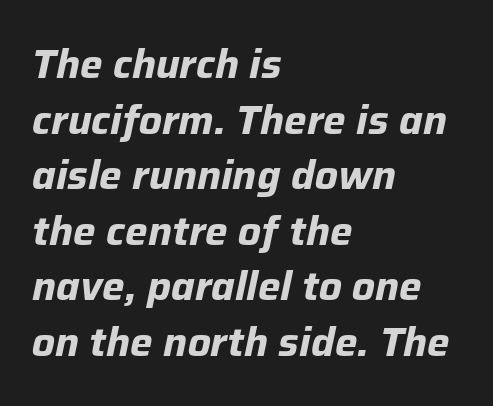
The image shows 40 px bold type, italic (leaning right); set left-aligned, normal line spacing (1.39x), normal letter spacing, not underlined; low stroke contrast and a medium x-height.
